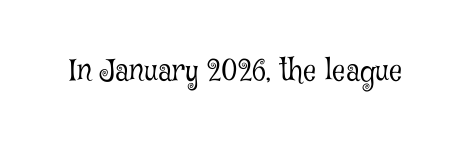
Q: Is the text bold? A: No.
Q: Is the text italic (slanted)? A: No, it is upright.
Q: Is the typeface a serif or a sans-serif typeface? A: Serif.
Q: Is the text underlined? A: No.
Q: Is the spacing between letters normal or unusually wide? A: Normal.
Q: Width (condensed, normal, or wide)? A: Condensed.
Q: Stroke contrast? A: Low.
Q: x-height? A: Medium.
Q: Monospaced? A: No.
